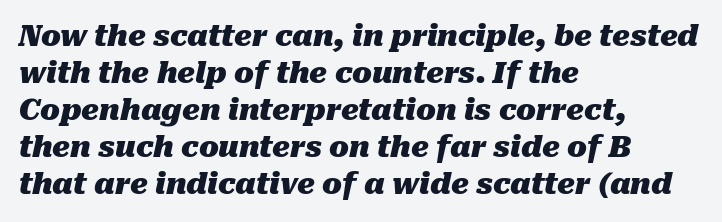
Here the designer chose a conventional face with non-uniform glyph widths. Is the type bold? Yes — the strokes are clearly thick and heavy. Tracking here is standard; glyphs follow each other at the usual distance. Emphasis-style slanted type is in use.
